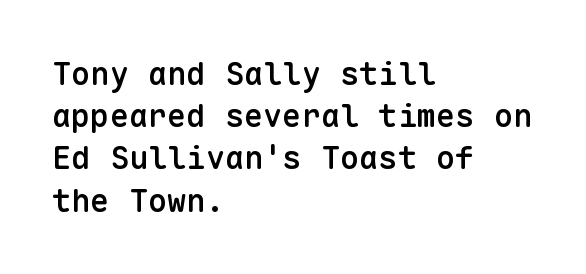
Q: Is the text bold? A: Semi-bold.
Q: Is the text italic (slanted)? A: No, it is upright.
Q: Is the typeface a serif or a sans-serif typeface? A: Sans-serif.
Q: Is the text underlined? A: No.
Q: How is the paragraph aligned? A: Left-aligned.
Q: Is the spacing between letters normal or unusually wide? A: Normal.
Q: Is the spacing between lines tight, normal or loose? A: Normal.
Q: Width (condensed, normal, or wide)? A: Normal.
Q: Stroke contrast? A: Low.
Q: x-height? A: Medium.
Q: Monospaced? A: Yes.
